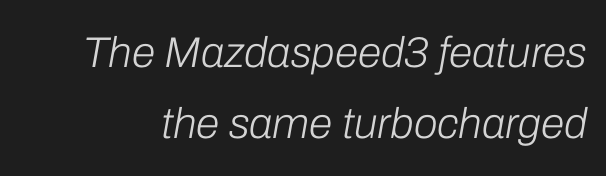
The image shows 43 px light type, italic (leaning right); set normal line spacing (1.66x), normal letter spacing, not underlined; low stroke contrast and a medium x-height.
